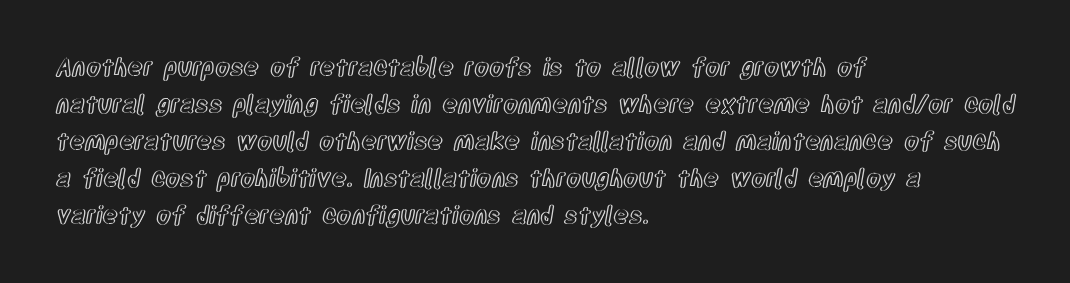
{"underline": "no", "align": "left", "line_spacing": "normal", "line_spacing_ratio": 1.54, "letter_spacing": "normal", "letter_spacing_em": 0.0, "glyph_px": 24}
